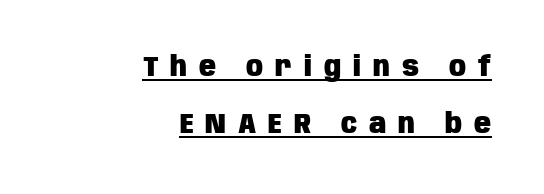
The image shows 28 px heavy, condensed sans-serif type, upright; set right-aligned, loose line spacing (2.04x), unusually wide letter spacing (+0.43 em), underlined; low stroke contrast and a large x-height.
